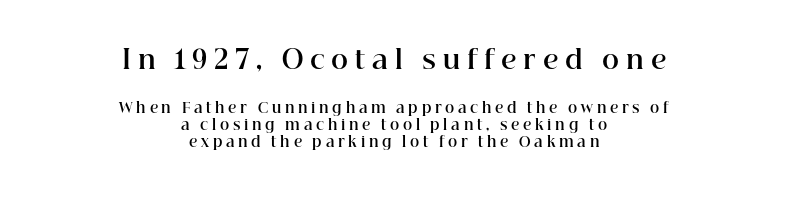
The image shows 26 px bold type, upright; set centered, line spacing 1.23x, unusually wide letter spacing (+0.26 em), not underlined; the first (top) block is 1.86x larger.
